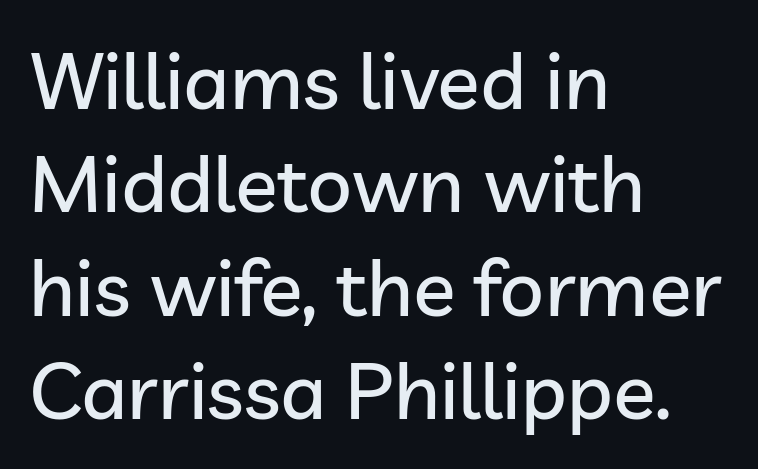
Q: Is the text italic (slanted)? A: No, it is upright.
Q: Is the typeface a serif or a sans-serif typeface? A: Sans-serif.
Q: Is the text underlined? A: No.
Q: How is the paragraph aligned? A: Left-aligned.
Q: Is the spacing between letters normal or unusually wide? A: Normal.
Q: Is the spacing between lines tight, normal or loose? A: Normal.
Q: Width (condensed, normal, or wide)? A: Normal.
Q: Stroke contrast? A: Low.
Q: x-height? A: Medium.
Q: Monospaced? A: No.
